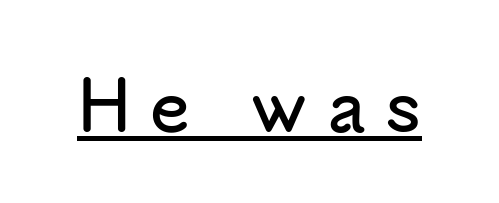
{"serif": "no", "italic": "no", "width": "normal", "stroke_contrast": "low", "x_height": "small", "monospaced": "no", "underline": "yes", "letter_spacing": "wide", "letter_spacing_em": 0.28, "glyph_px": 68}
